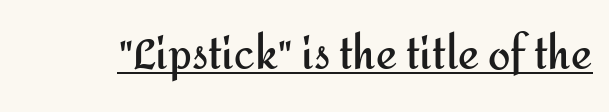
The face used here is rendered with its standard letterfit. The rendering uses natural spacing where letterforms have individual widths. Looks like someone drew a line under every word here. Is there any slant? The stems are plumb.
